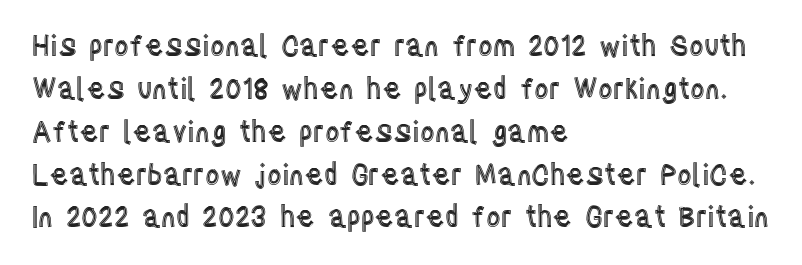
Q: Is the text italic (slanted)? A: No, it is upright.
Q: Is the text underlined? A: No.
Q: How is the paragraph aligned? A: Left-aligned.
Q: Is the spacing between letters normal or unusually wide? A: Normal.
Q: Is the spacing between lines tight, normal or loose? A: Normal.
Q: Width (condensed, normal, or wide)? A: Condensed.
Q: x-height? A: Large.
Q: Monospaced? A: No.
